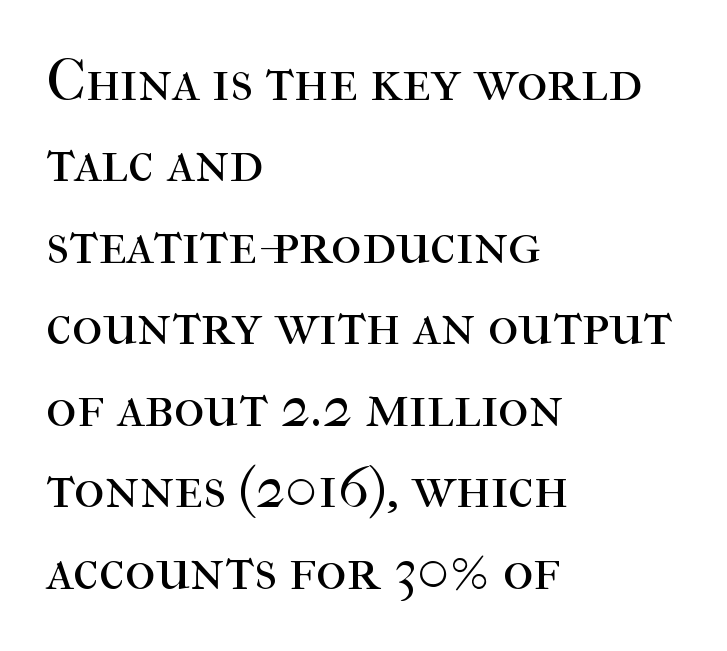
Q: Is the text bold? A: No.
Q: Is the text italic (slanted)? A: No, it is upright.
Q: Is the typeface a serif or a sans-serif typeface? A: Serif.
Q: Is the text underlined? A: No.
Q: How is the paragraph aligned? A: Left-aligned.
Q: Is the spacing between letters normal or unusually wide? A: Normal.
Q: Is the spacing between lines tight, normal or loose? A: Normal.
Q: Width (condensed, normal, or wide)? A: Normal.
Q: Stroke contrast? A: High.
Q: x-height? A: Medium.
Q: Monospaced? A: No.
